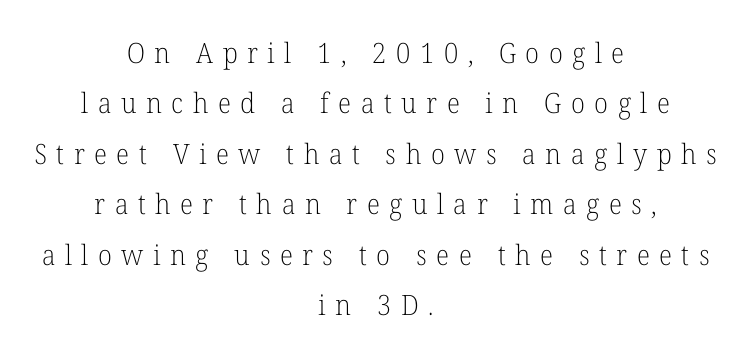
{"serif": "yes", "italic": "no", "bold": "no", "weight": "light", "width": "normal", "stroke_contrast": "low", "x_height": "medium", "monospaced": "no", "underline": "no", "align": "center", "line_spacing_ratio": 1.8, "letter_spacing": "wide", "letter_spacing_em": 0.34, "glyph_px": 28}
